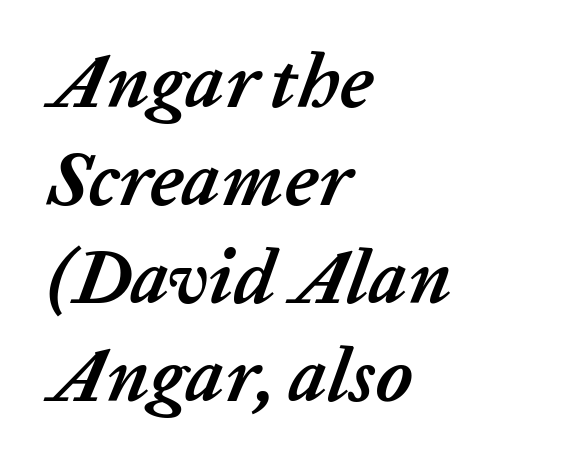
{"italic": "yes", "lean": "right", "slant_degrees": 20, "bold": "yes", "weight": "semibold", "width": "normal", "stroke_contrast": "low", "x_height": "medium", "monospaced": "no", "underline": "no", "align": "left", "line_spacing": "normal", "line_spacing_ratio": 1.29, "letter_spacing": "normal", "letter_spacing_em": 0.0, "glyph_px": 76}
